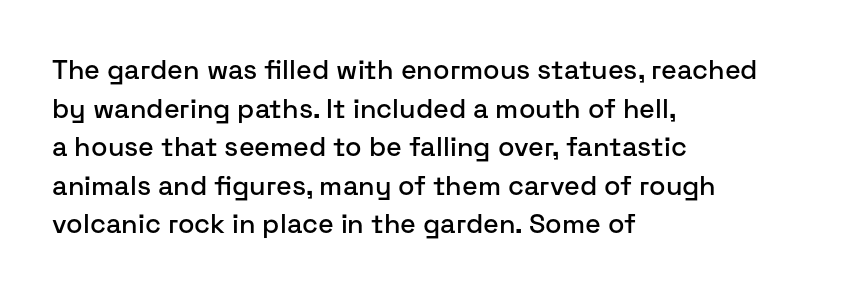
Q: Is the text italic (slanted)? A: No, it is upright.
Q: Is the text underlined? A: No.
Q: How is the paragraph aligned? A: Left-aligned.
Q: Is the spacing between letters normal or unusually wide? A: Normal.
Q: Is the spacing between lines tight, normal or loose? A: Normal.
